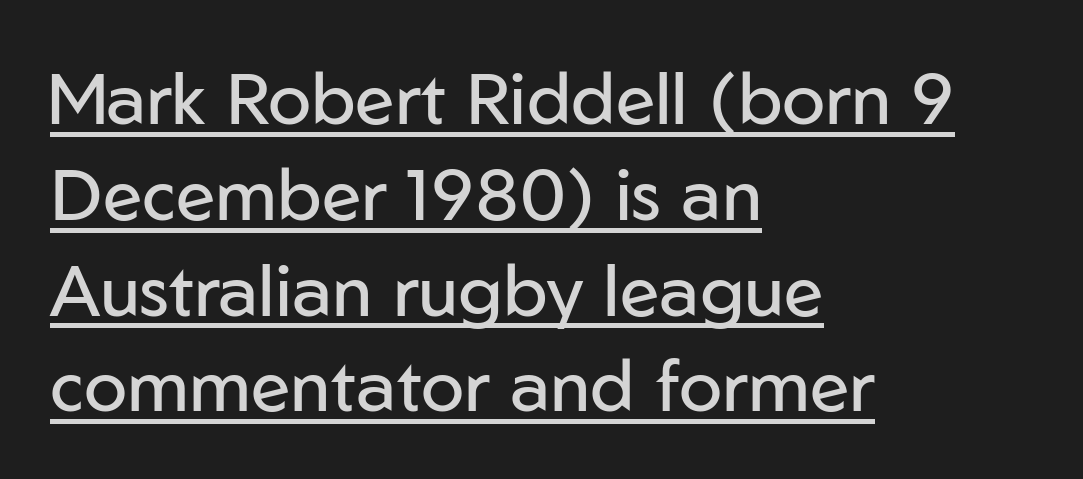
Descenders here cross a horizontal rule under the line. Is the letter spacing exaggerated? No — it looks like the ordinary default. No letter is thick-stroked: the sample isn't bold. Honestly, the row spacing looks completely unremarkable. Visually the block forms a straight wall on the left and a jagged coastline on the right.
